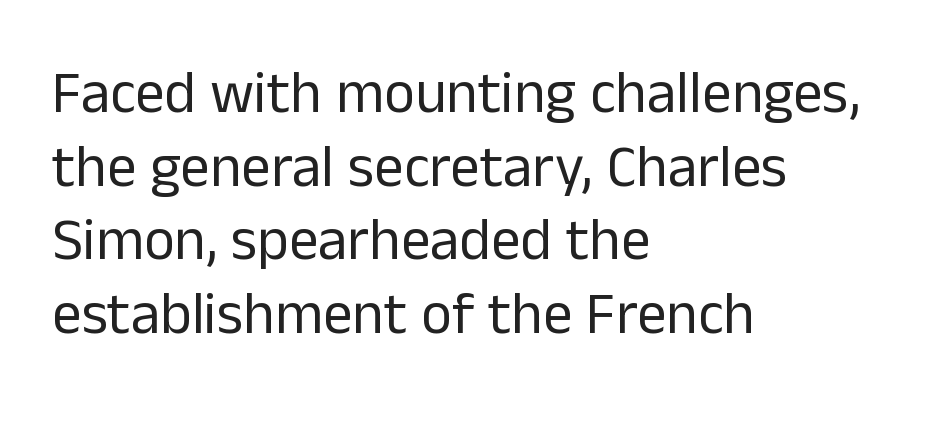
Q: Is the text bold? A: No.
Q: Is the text italic (slanted)? A: No, it is upright.
Q: Is the typeface a serif or a sans-serif typeface? A: Sans-serif.
Q: Is the text underlined? A: No.
Q: How is the paragraph aligned? A: Left-aligned.
Q: Is the spacing between letters normal or unusually wide? A: Normal.
Q: Is the spacing between lines tight, normal or loose? A: Normal.
Q: Width (condensed, normal, or wide)? A: Normal.
Q: Stroke contrast? A: Low.
Q: x-height? A: Medium.
Q: Monospaced? A: No.
